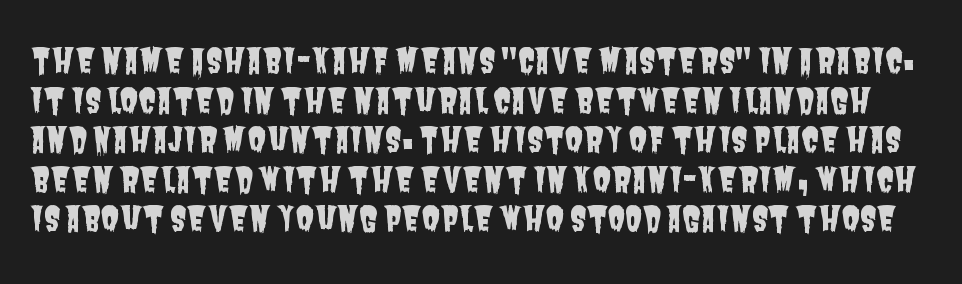
Do the characters align in a grid? No, the font is proportional. Examine the stroke ends and you'll find no serifs. Students, note that the glyphs here touch the page at normal intervals. Underlining? Definitely not there.
